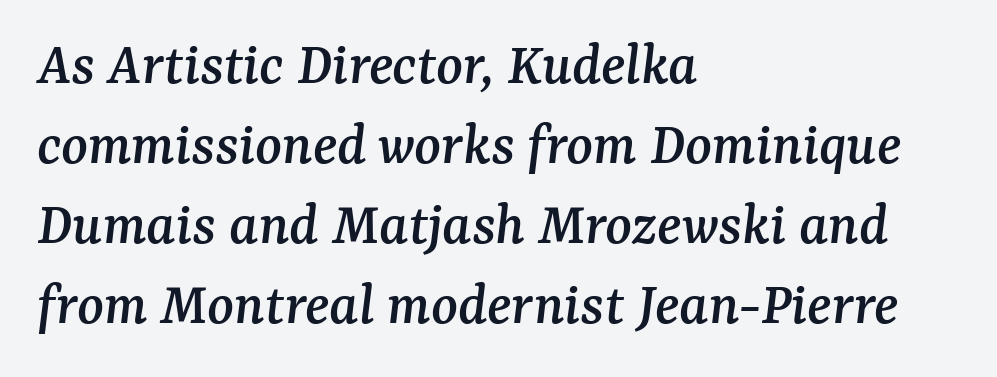
Yep, those are serifs on the letters. Short and long lines alike share a common starting point at left. The passage shown stacks its lines at a standard gap. Look at the tracking — it's just the regular setting, nothing added. Note the varied advance widths — an 'i' is clearly narrower than an 'm'.
